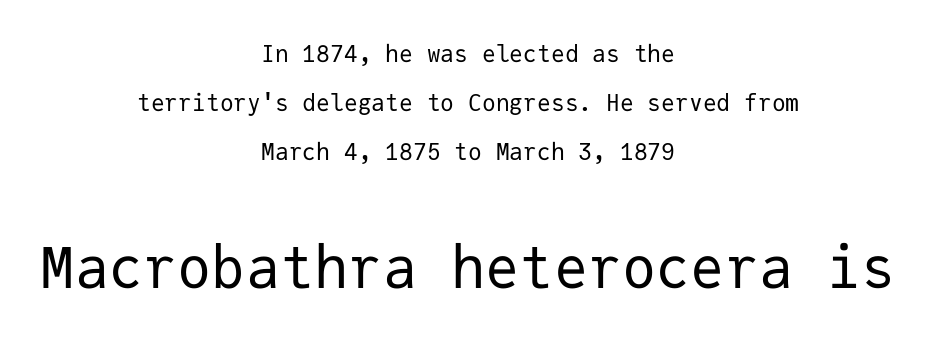
Q: Is the text bold? A: No.
Q: Is the text italic (slanted)? A: No, it is upright.
Q: Is the typeface a serif or a sans-serif typeface? A: Sans-serif.
Q: Is the text underlined? A: No.
Q: How is the paragraph aligned? A: Centered.
Q: Is the spacing between letters normal or unusually wide? A: Normal.
Q: Is the spacing between lines tight, normal or loose? A: Loose.
Q: Which block of text is set in a larger size, the first (top) or the second (bottom)? A: The second (bottom) one.
Q: Width (condensed, normal, or wide)? A: Normal.
Q: Stroke contrast? A: Low.
Q: x-height? A: Medium.
Q: Monospaced? A: Yes.
